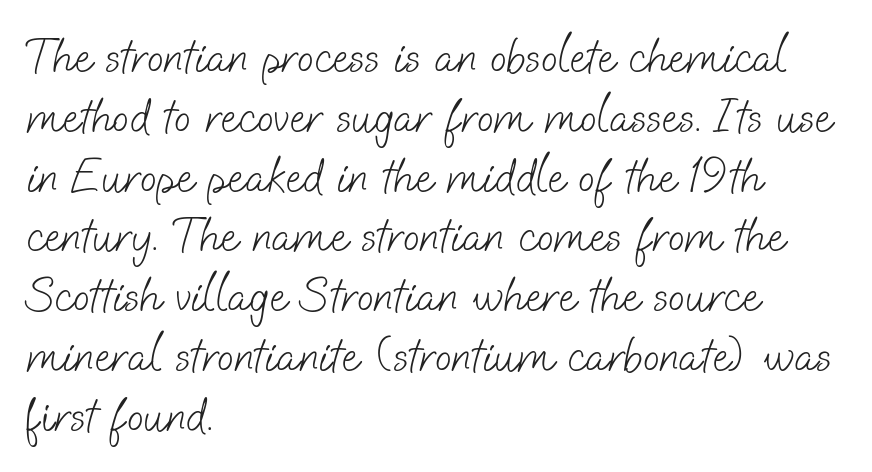
{"serif": "no", "bold": "no", "weight": "light", "width": "normal", "stroke_contrast": "low", "x_height": "small", "monospaced": "no", "underline": "no", "align": "left", "line_spacing_ratio": 1.22, "letter_spacing": "normal", "letter_spacing_em": 0.0, "glyph_px": 49}
